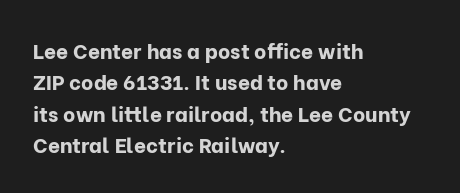
Set as a true bold cut, around the 700 mark. You can tell it's not italic because the verticals are truly vertical. Horizontally, the lines are justified to the leading edge only. Evenly set lines give the paragraph a standard silhouette. Just letters on the line, the space beneath them empty. Compared with typical body copy, the letter spacing here is the same.
